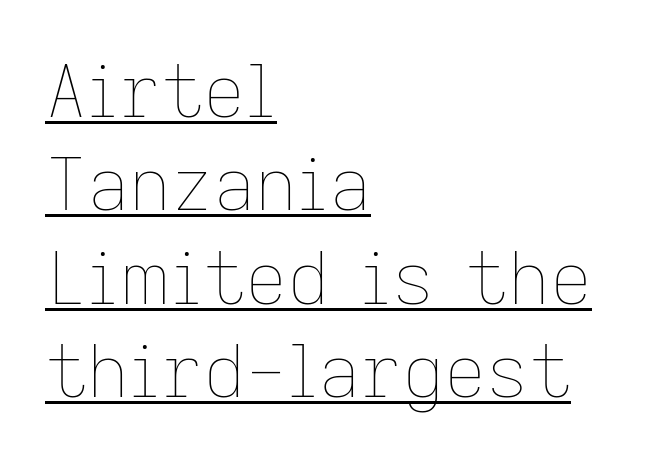
Posture: straight, roman, zero tilt. A normal amount of white space separates one row of letters from the next. Is this a fixed-width face? No — the glyphs have proportional, varying widths. Spacing between characters is what you'd get straight out of the box. Weight: not bold — regular or lighter. The ragged edge is on the right, which tells us the setting is flush left.
